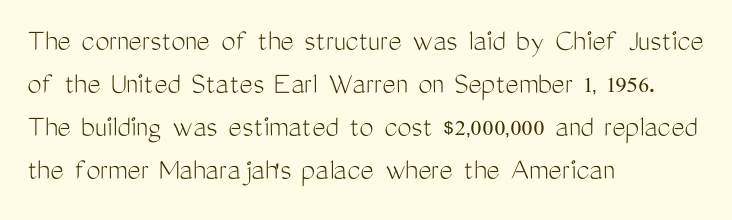
Q: Is the text bold? A: No.
Q: Is the text italic (slanted)? A: No, it is upright.
Q: Is the typeface a serif or a sans-serif typeface? A: Sans-serif.
Q: Is the text underlined? A: No.
Q: How is the paragraph aligned? A: Left-aligned.
Q: Is the spacing between letters normal or unusually wide? A: Normal.
Q: Is the spacing between lines tight, normal or loose? A: Normal.
Q: Width (condensed, normal, or wide)? A: Condensed.
Q: Stroke contrast? A: Medium.
Q: x-height? A: Medium.
Q: Monospaced? A: No.
